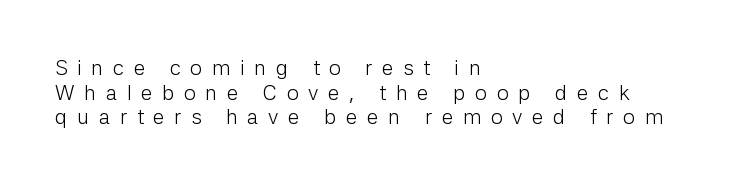
{"italic": "no", "bold": "no", "underline": "no", "align": "left", "line_spacing_ratio": 1.17, "letter_spacing": "wide", "letter_spacing_em": 0.46, "glyph_px": 21}
